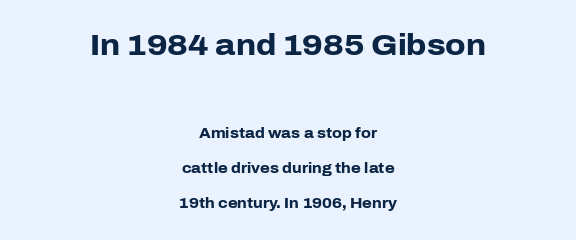
{"serif": "no", "italic": "no", "bold": "yes", "weight": "heavy", "width": "normal", "stroke_contrast": "low", "x_height": "medium", "monospaced": "no", "underline": "no", "align": "center", "line_spacing": "loose", "line_spacing_ratio": 2.5, "letter_spacing": "normal", "letter_spacing_em": 0.0, "larger_block": "first", "size_ratio": 2.07, "glyph_px": 29}
